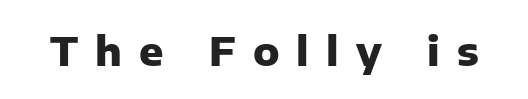
The image shows 40 px heavy sans-serif type, upright; set unusually wide letter spacing (+0.43 em), not underlined; low stroke contrast and a medium x-height.
